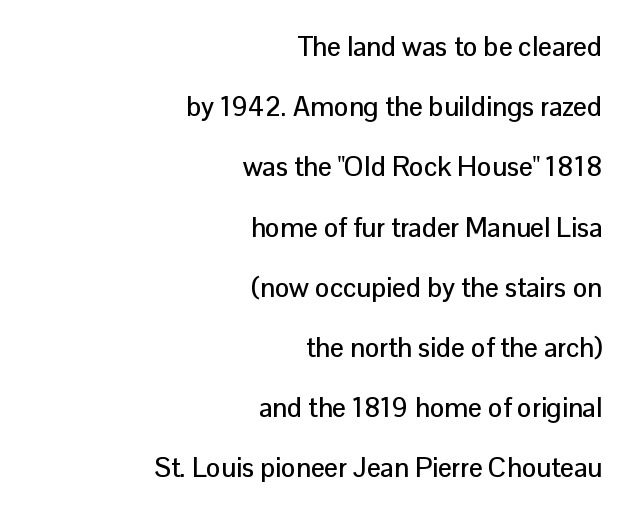
Q: Is the text italic (slanted)? A: No, it is upright.
Q: Is the text underlined? A: No.
Q: How is the paragraph aligned? A: Right-aligned.
Q: Is the spacing between letters normal or unusually wide? A: Normal.
Q: Is the spacing between lines tight, normal or loose? A: Loose.
